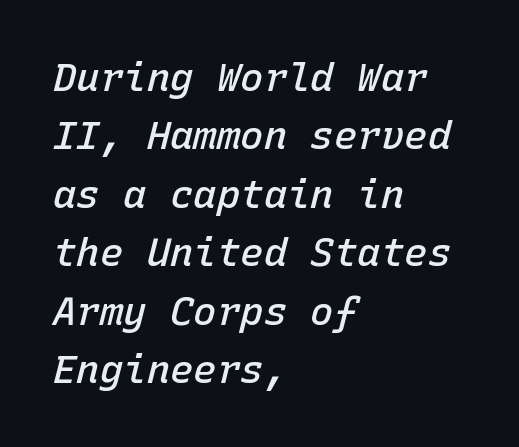
{"italic": "yes", "lean": "right", "slant_degrees": 15, "bold": "semi", "weight": "semibold", "width": "normal", "stroke_contrast": "low", "x_height": "medium", "monospaced": "yes", "underline": "no", "align": "left", "line_spacing": "normal", "line_spacing_ratio": 1.5, "letter_spacing": "normal", "letter_spacing_em": 0.0, "glyph_px": 39}
